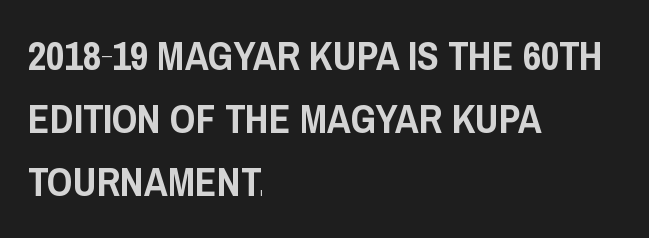
The image shows 40 px condensed sans-serif type, upright; set left-aligned, normal line spacing (1.58x), normal letter spacing, not underlined; low stroke contrast and a large x-height.
